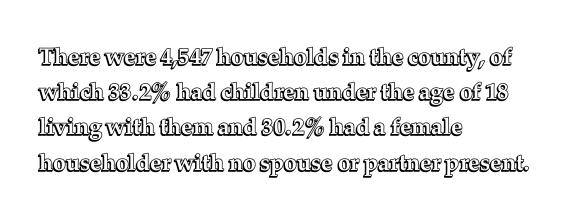
{"italic": "no", "underline": "no", "align": "left", "line_spacing": "normal", "line_spacing_ratio": 1.53, "letter_spacing": "normal", "letter_spacing_em": 0.0, "glyph_px": 23}
